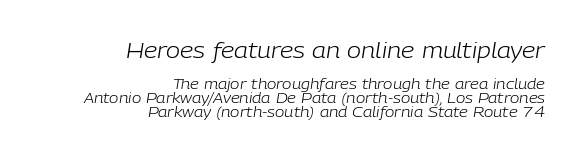
The image shows 21 px text type, italic (leaning right); set right-aligned, tight line spacing (1.0x), normal letter spacing, not underlined; the first (top) block is 1.5x larger.
